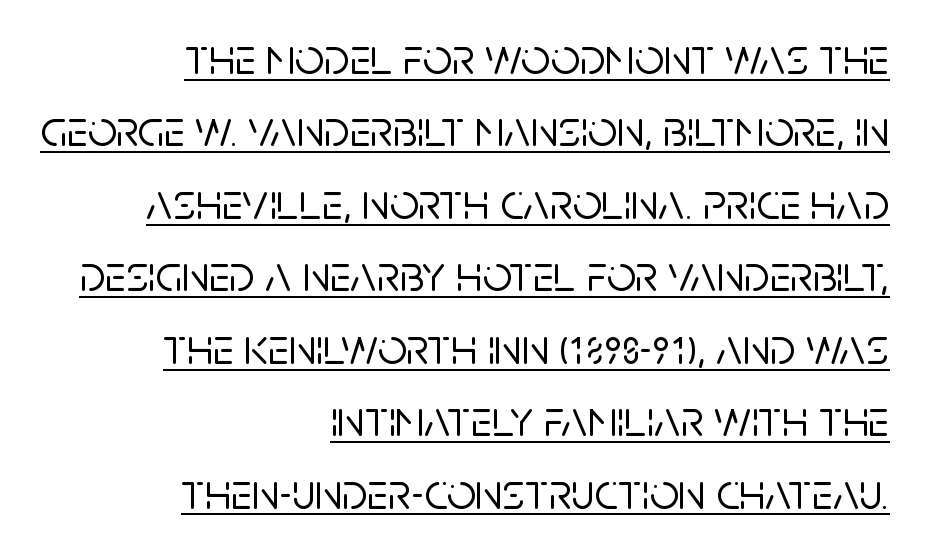
The image shows 51 px sans-serif type, upright; set right-aligned, normal line spacing (1.42x), normal letter spacing, underlined; low stroke contrast and a large x-height.
